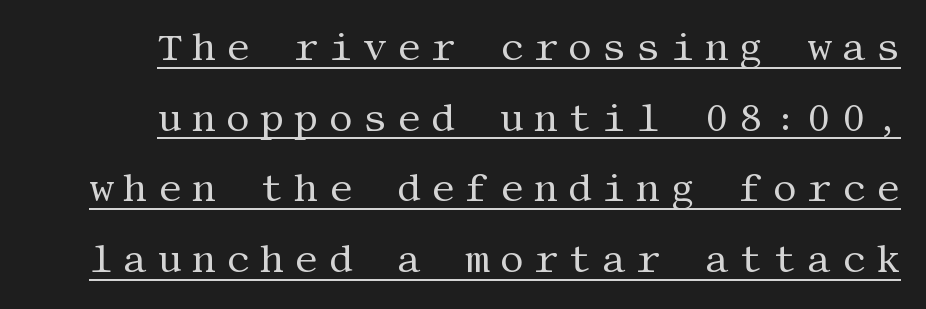
{"serif": "yes", "italic": "no", "bold": "no", "weight": "regular", "width": "normal", "stroke_contrast": "medium", "x_height": "large", "underline": "yes", "align": "right", "line_spacing_ratio": 1.86, "letter_spacing": "wide", "letter_spacing_em": 0.26, "glyph_px": 38}
